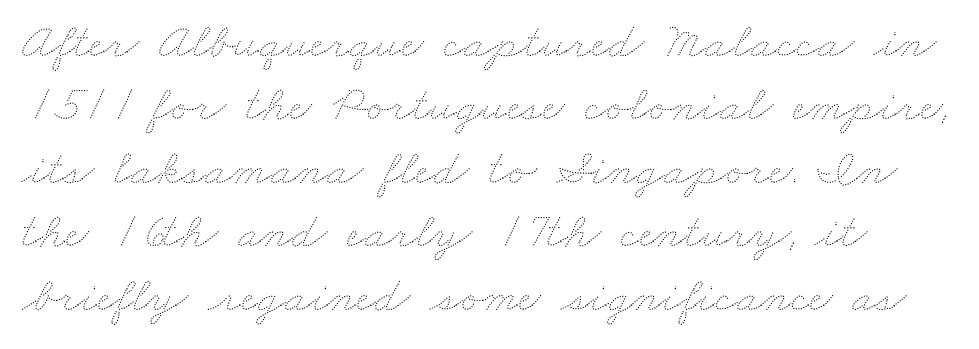
Q: Is the text bold? A: No.
Q: Is the text underlined? A: No.
Q: Is the spacing between letters normal or unusually wide? A: Normal.
Q: Is the spacing between lines tight, normal or loose? A: Normal.
Q: Width (condensed, normal, or wide)? A: Wide.
Q: Stroke contrast? A: Medium.
Q: x-height? A: Small.
Q: Monospaced? A: No.
